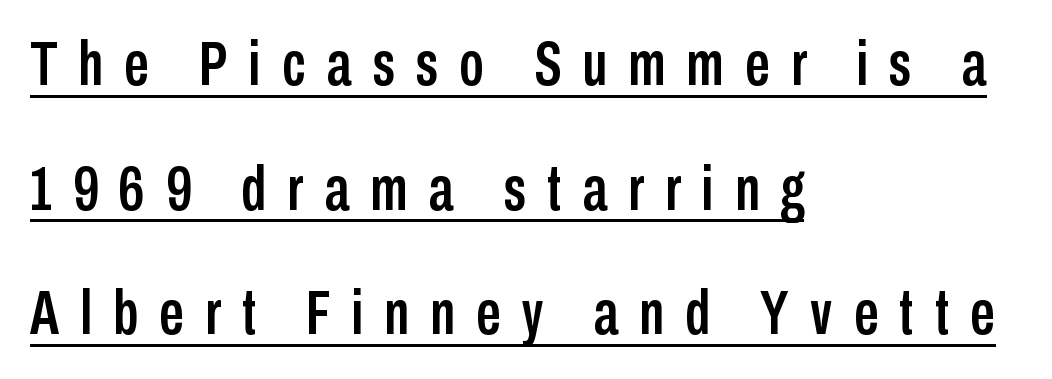
You can see a thin bar hugging the bottom of the glyphs. Proportional: the letters do not fall into vertical columns. The rendering anchors every line to the left-hand side. Does extra space separate the letters? Yes, quite a lot of it. Serif or sans? Sans — the stroke terminals are bare. The type sits square on the baseline with zero lean.
